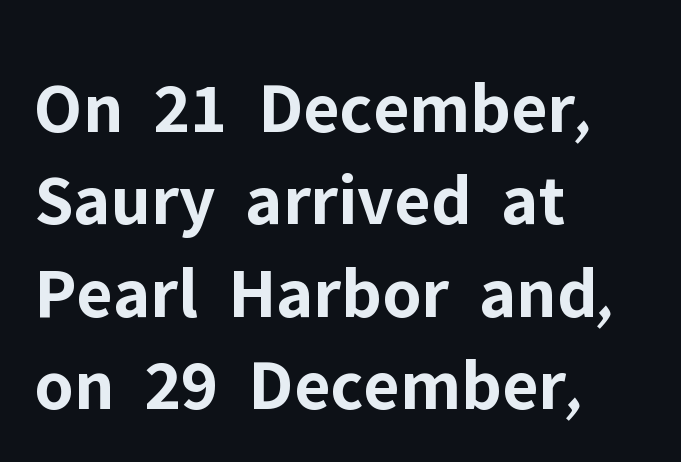
{"serif": "no", "italic": "no", "bold": "yes", "weight": "bold", "width": "normal", "stroke_contrast": "low", "x_height": "medium", "monospaced": "no", "underline": "no", "align": "left", "line_spacing": "normal", "line_spacing_ratio": 1.25, "letter_spacing": "normal", "letter_spacing_em": 0.0, "glyph_px": 74}
